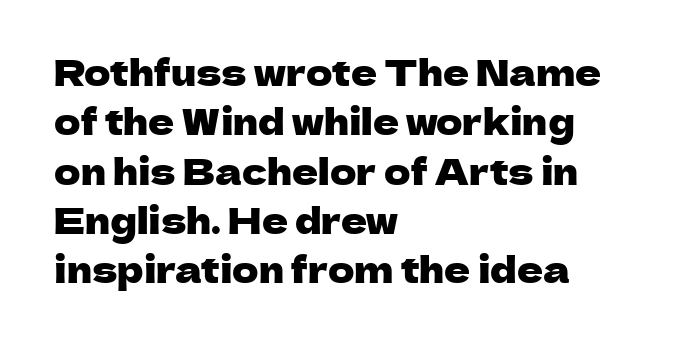
The image shows 36 px sans-serif type, upright; set left-aligned, normal line spacing (1.37x), normal letter spacing, not underlined; low stroke contrast and a medium x-height.
